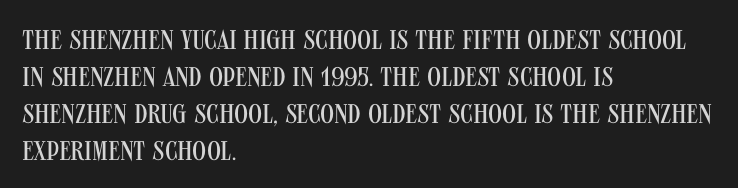
{"italic": "no", "bold": "no", "underline": "no", "align": "left", "line_spacing": "normal", "line_spacing_ratio": 1.37, "letter_spacing": "normal", "letter_spacing_em": 0.0, "glyph_px": 27}
